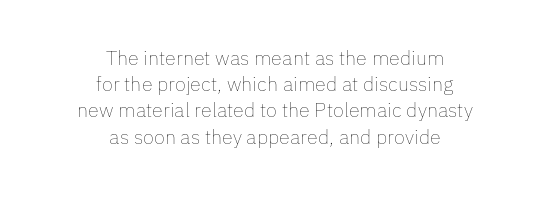
Does the copy run flush right? No — it is centered line by line. Is this a heavy cut? Hardly; it is regular or lighter. The rendering uses a moderate line-height, typical for paragraphs. Has an underline been added? It has not. You can tell it's not italic because the verticals are truly vertical. Short note: letters normally spaced.
